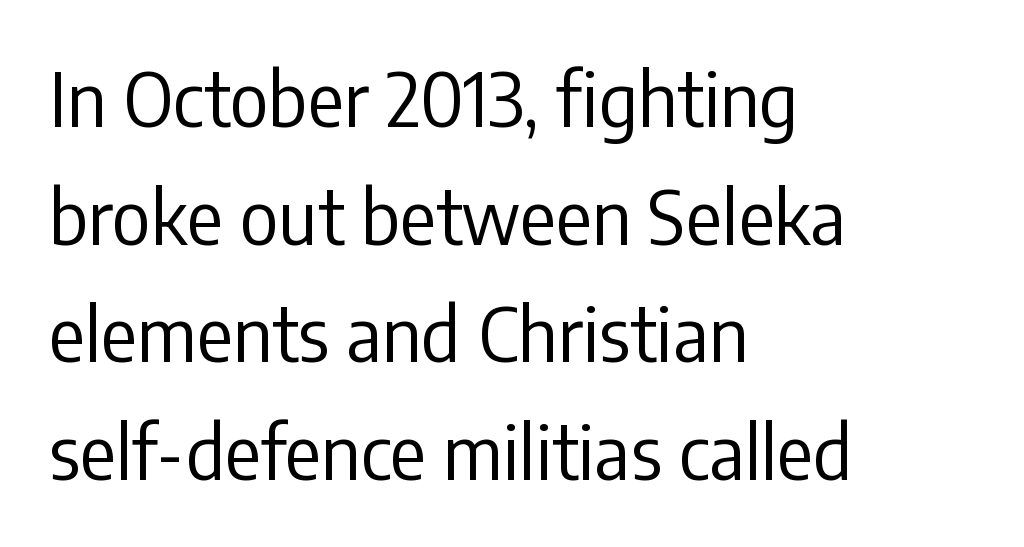
Look at the tracking — it's just the regular setting, nothing added. The letterforms sit at book weight or below. This sample uses a sans-serif face. A typesetter would call this proportional, since set widths differ per character.
